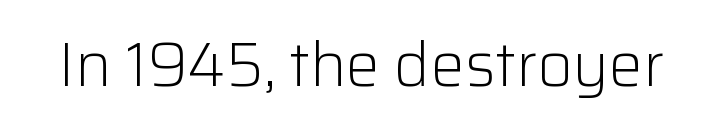
Q: Is the text bold? A: No.
Q: Is the text italic (slanted)? A: No, it is upright.
Q: Is the typeface a serif or a sans-serif typeface? A: Sans-serif.
Q: Is the text underlined? A: No.
Q: Is the spacing between letters normal or unusually wide? A: Normal.
Q: Width (condensed, normal, or wide)? A: Normal.
Q: Stroke contrast? A: Low.
Q: x-height? A: Medium.
Q: Monospaced? A: No.
